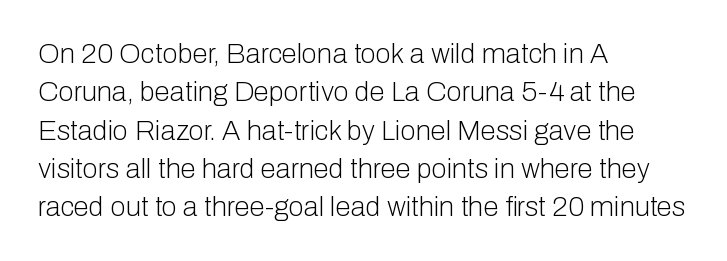
The image shows 28 px light sans-serif type, upright; set left-aligned, normal line spacing (1.37x), normal letter spacing, not underlined; low stroke contrast and a medium x-height.
